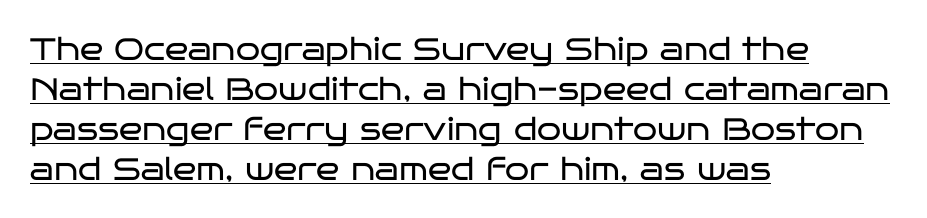
{"serif": "no", "italic": "no", "bold": "no", "weight": "regular", "width": "wide", "stroke_contrast": "low", "x_height": "large", "monospaced": "no", "underline": "yes", "align": "left", "line_spacing": "normal", "line_spacing_ratio": 1.29, "letter_spacing": "normal", "letter_spacing_em": 0.0, "glyph_px": 31}
